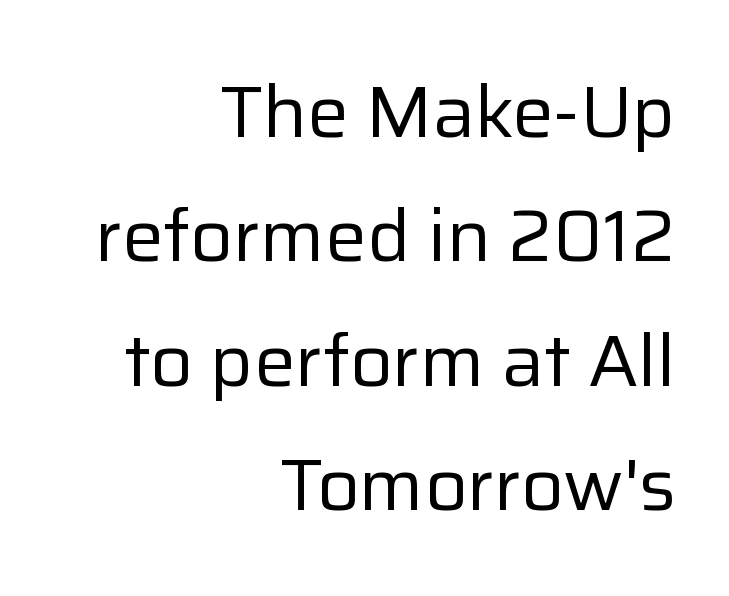
{"serif": "no", "italic": "no", "bold": "no", "weight": "regular", "width": "normal", "stroke_contrast": "low", "x_height": "medium", "monospaced": "no", "underline": "no", "align": "right", "line_spacing": "normal", "line_spacing_ratio": 1.68, "letter_spacing": "normal", "letter_spacing_em": 0.0, "glyph_px": 74}
